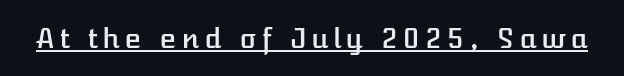
The image shows 28 px text type, upright; set underlined; low stroke contrast and a medium x-height.
